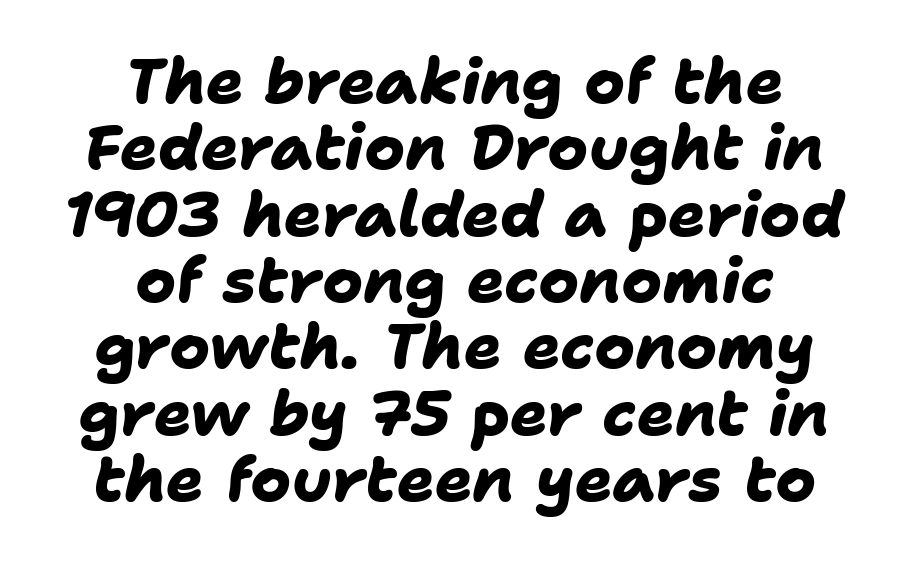
{"serif": "no", "bold": "yes", "weight": "heavy", "width": "normal", "stroke_contrast": "low", "x_height": "medium", "monospaced": "no", "underline": "no", "align": "center", "line_spacing": "tight", "line_spacing_ratio": 1.07, "letter_spacing": "normal", "letter_spacing_em": 0.0, "glyph_px": 62}
